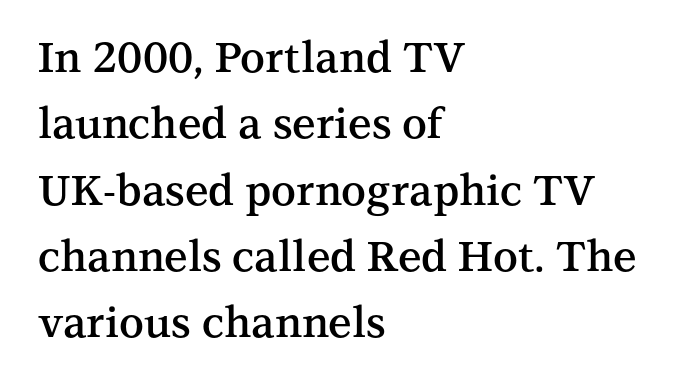
Q: Is the text bold? A: Semi-bold.
Q: Is the text italic (slanted)? A: No, it is upright.
Q: Is the typeface a serif or a sans-serif typeface? A: Serif.
Q: Is the text underlined? A: No.
Q: How is the paragraph aligned? A: Left-aligned.
Q: Is the spacing between letters normal or unusually wide? A: Normal.
Q: Is the spacing between lines tight, normal or loose? A: Normal.
Q: Width (condensed, normal, or wide)? A: Normal.
Q: Stroke contrast? A: Medium.
Q: x-height? A: Medium.
Q: Monospaced? A: No.
